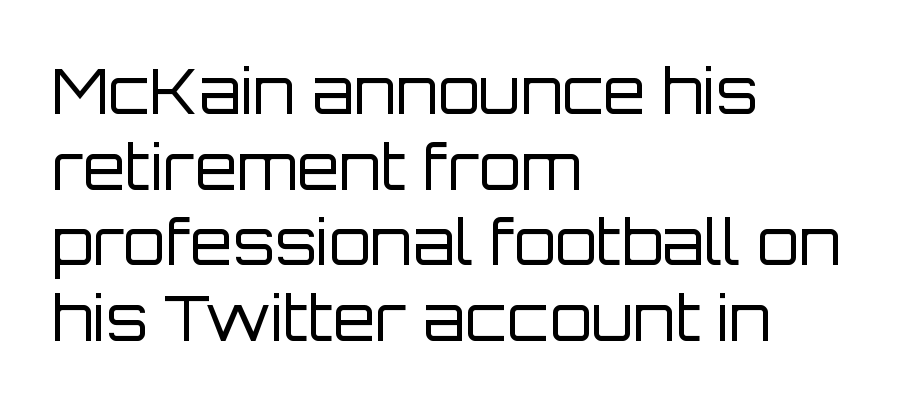
{"serif": "no", "italic": "no", "bold": "no", "weight": "regular", "width": "normal", "stroke_contrast": "low", "x_height": "large", "monospaced": "no", "underline": "no", "align": "left", "line_spacing_ratio": 1.24, "letter_spacing": "normal", "letter_spacing_em": 0.0, "glyph_px": 61}
